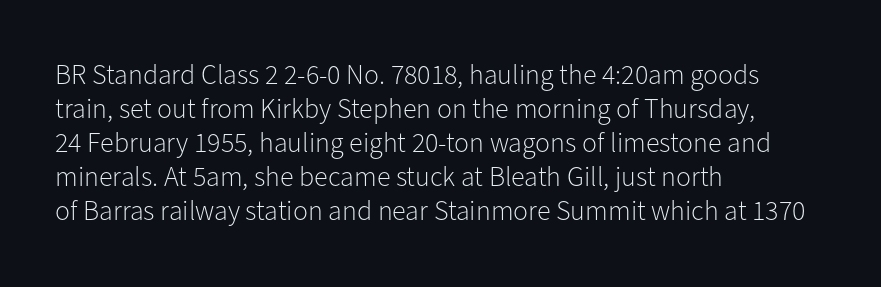
Q: Is the text bold? A: No.
Q: Is the text italic (slanted)? A: No, it is upright.
Q: Is the typeface a serif or a sans-serif typeface? A: Sans-serif.
Q: Is the text underlined? A: No.
Q: How is the paragraph aligned? A: Left-aligned.
Q: Is the spacing between letters normal or unusually wide? A: Normal.
Q: Width (condensed, normal, or wide)? A: Normal.
Q: Stroke contrast? A: Low.
Q: x-height? A: Medium.
Q: Monospaced? A: No.
